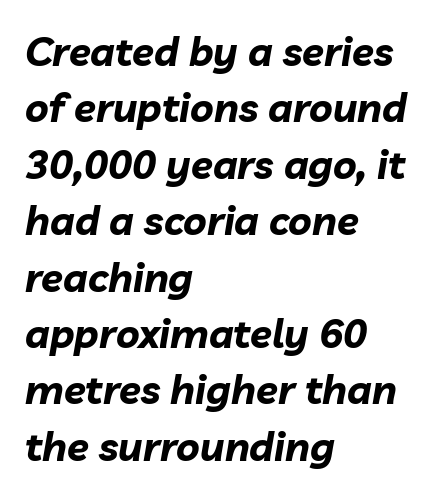
Q: Is the text bold? A: Yes.
Q: Is the text italic (slanted)? A: Yes, it leans right by about 10 degrees.
Q: Is the text underlined? A: No.
Q: How is the paragraph aligned? A: Left-aligned.
Q: Is the spacing between letters normal or unusually wide? A: Normal.
Q: Is the spacing between lines tight, normal or loose? A: Normal.
Q: Width (condensed, normal, or wide)? A: Normal.
Q: Stroke contrast? A: Low.
Q: x-height? A: Medium.
Q: Monospaced? A: No.
